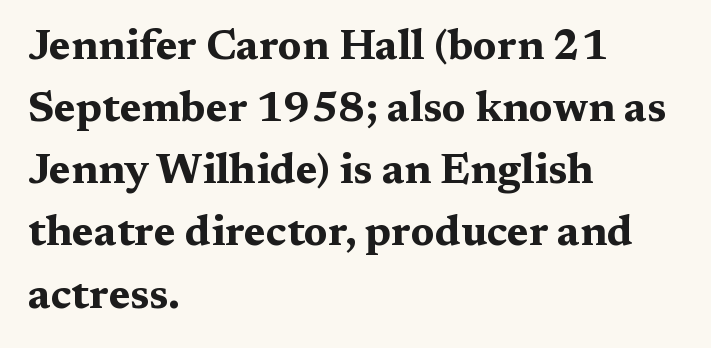
The image shows 42 px bold, wide serif type, upright; set left-aligned, normal line spacing (1.48x), normal letter spacing, not underlined; medium stroke contrast and a medium x-height.
